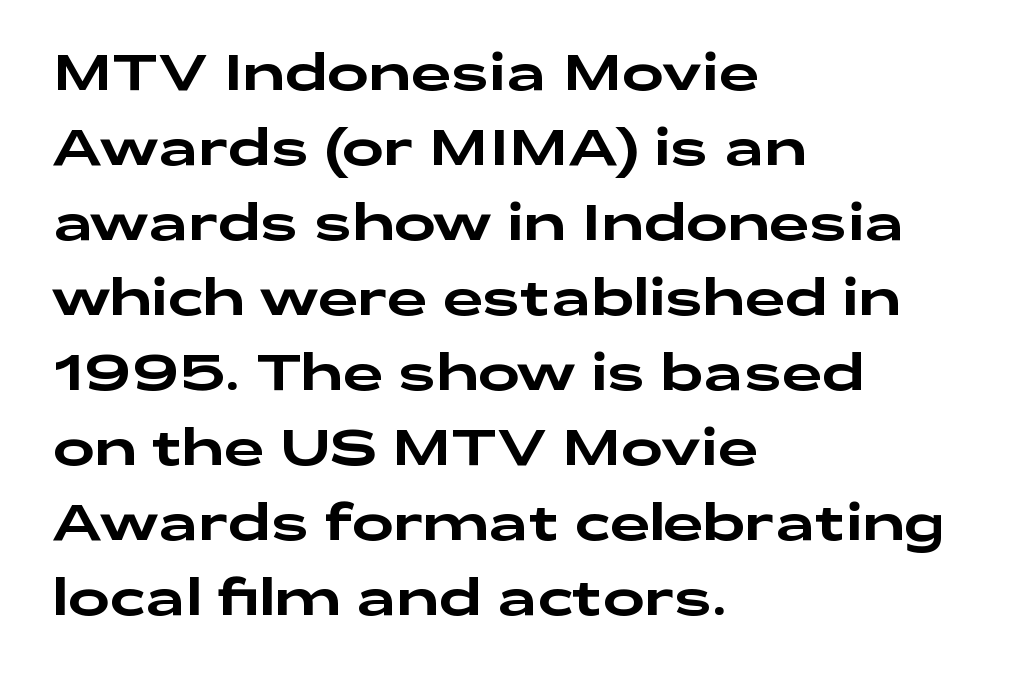
{"serif": "no", "italic": "no", "width": "wide", "stroke_contrast": "low", "x_height": "medium", "monospaced": "no", "underline": "no", "align": "left", "line_spacing": "normal", "line_spacing_ratio": 1.5, "letter_spacing": "normal", "letter_spacing_em": 0.0, "glyph_px": 50}
